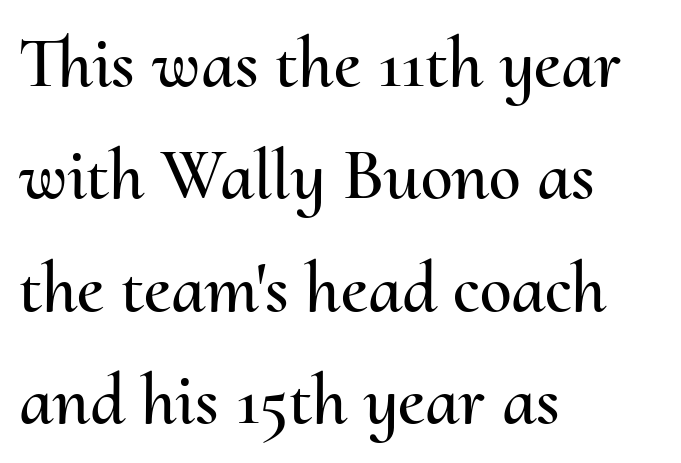
Q: Is the text italic (slanted)? A: No, it is upright.
Q: Is the text underlined? A: No.
Q: How is the paragraph aligned? A: Left-aligned.
Q: Is the spacing between letters normal or unusually wide? A: Normal.
Q: Is the spacing between lines tight, normal or loose? A: Normal.
Q: Width (condensed, normal, or wide)? A: Normal.
Q: Stroke contrast? A: Medium.
Q: x-height? A: Small.
Q: Monospaced? A: No.
